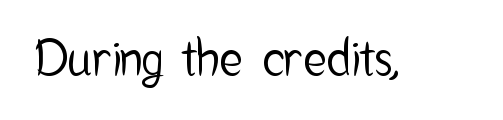
{"serif": "no", "italic": "no", "width": "condensed", "stroke_contrast": "low", "x_height": "medium", "monospaced": "no", "underline": "no", "letter_spacing": "normal", "letter_spacing_em": 0.0, "glyph_px": 49}
